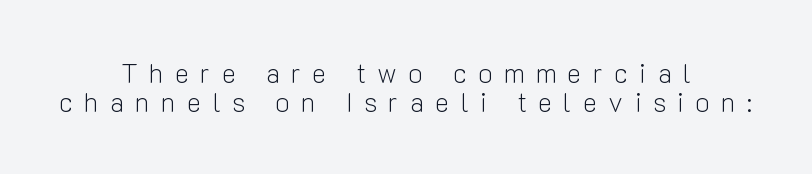
Q: Is the text bold? A: No.
Q: Is the text italic (slanted)? A: No, it is upright.
Q: Is the text underlined? A: No.
Q: How is the paragraph aligned? A: Centered.
Q: Is the spacing between letters normal or unusually wide? A: Unusually wide.
Q: Is the spacing between lines tight, normal or loose? A: Tight.
